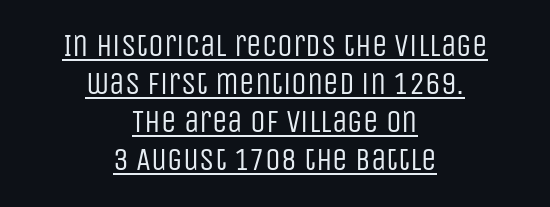
Q: Is the text bold? A: No.
Q: Is the text italic (slanted)? A: No, it is upright.
Q: Is the typeface a serif or a sans-serif typeface? A: Sans-serif.
Q: Is the text underlined? A: Yes.
Q: How is the paragraph aligned? A: Centered.
Q: Is the spacing between letters normal or unusually wide? A: Normal.
Q: Width (condensed, normal, or wide)? A: Condensed.
Q: Stroke contrast? A: Low.
Q: x-height? A: Large.
Q: Monospaced? A: No.
